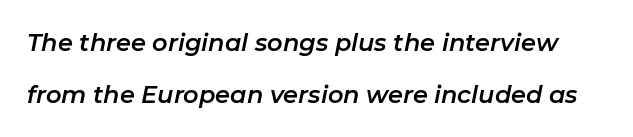
Does the lettering tilt? It does — this is italic. Anything drawn beneath the words? Only blank space. The designer dialed line spacing up above the default. Here the glyphs are tracked normally, forming tight word shapes.
